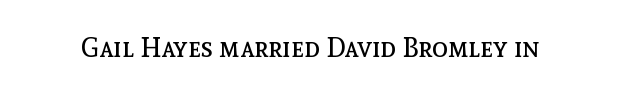
{"italic": "no", "bold": "no", "underline": "no", "letter_spacing": "normal", "letter_spacing_em": 0.0, "glyph_px": 27}
